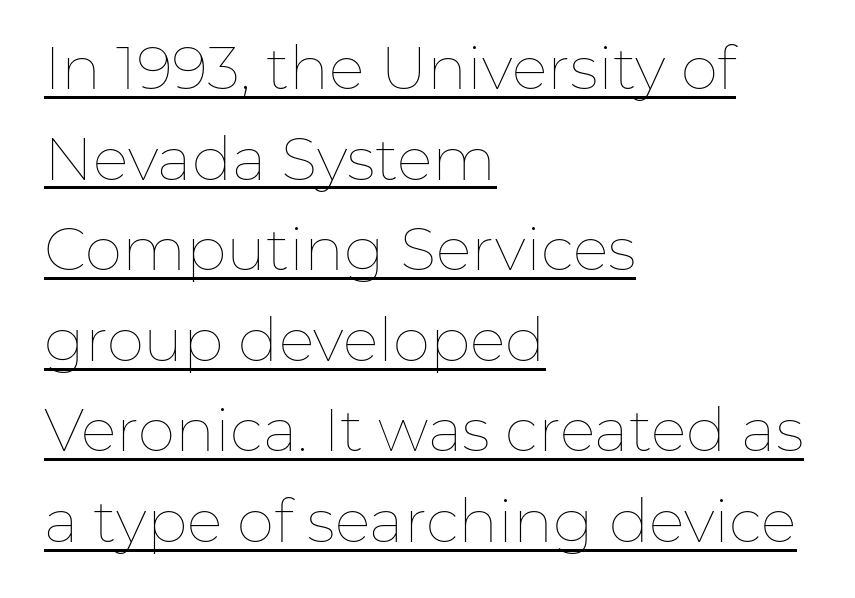
{"italic": "no", "bold": "no", "weight": "thin", "width": "normal", "stroke_contrast": "low", "x_height": "medium", "monospaced": "no", "underline": "yes", "align": "left", "line_spacing": "normal", "line_spacing_ratio": 1.51, "letter_spacing": "normal", "letter_spacing_em": 0.0, "glyph_px": 60}
